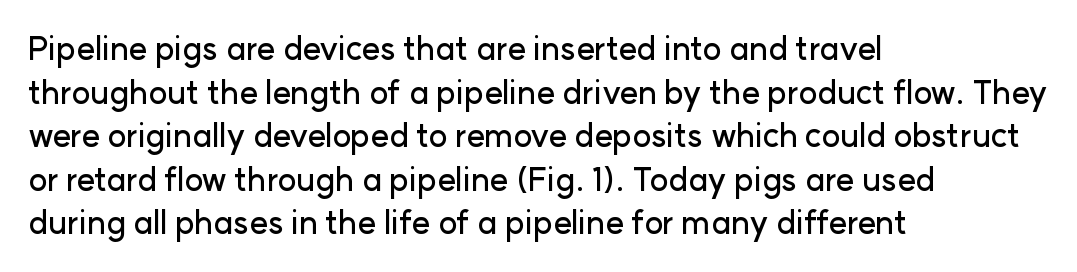
The image shows 32 px sans-serif type, upright; set left-aligned, normal line spacing (1.36x), normal letter spacing, not underlined; low stroke contrast and a medium x-height.
